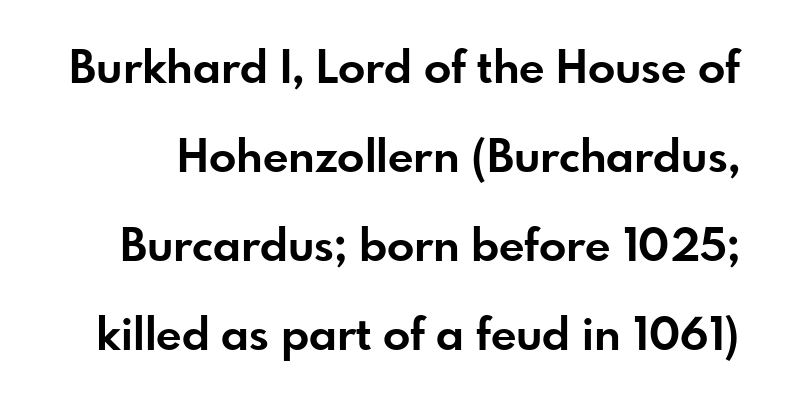
The image shows 45 px bold sans-serif type, upright; set loose line spacing (1.98x), normal letter spacing, not underlined; low stroke contrast and a small x-height.
